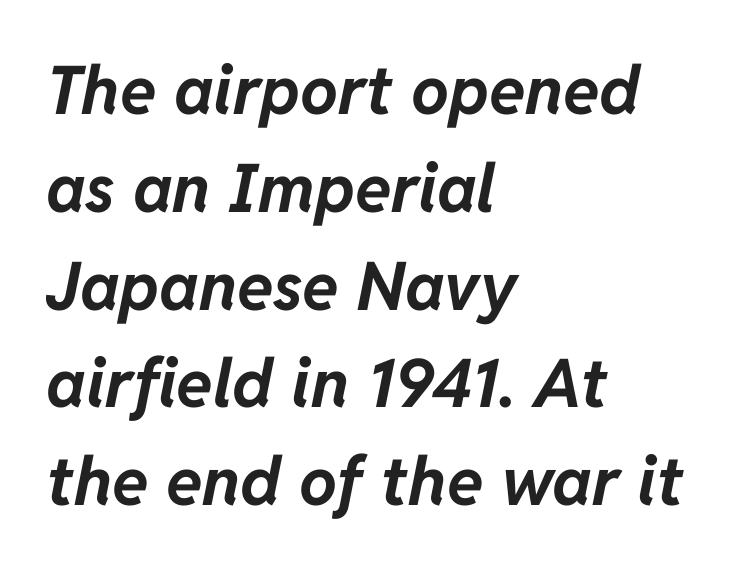
Q: Is the text bold? A: Yes.
Q: Is the text italic (slanted)? A: Yes, it leans right by about 11 degrees.
Q: Is the text underlined? A: No.
Q: How is the paragraph aligned? A: Left-aligned.
Q: Is the spacing between letters normal or unusually wide? A: Normal.
Q: Is the spacing between lines tight, normal or loose? A: Normal.
Q: Width (condensed, normal, or wide)? A: Normal.
Q: Stroke contrast? A: Low.
Q: x-height? A: Medium.
Q: Monospaced? A: No.
